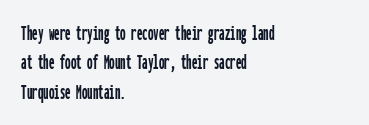
{"italic": "no", "underline": "no", "align": "left", "line_spacing": "normal", "line_spacing_ratio": 1.33, "letter_spacing": "normal", "letter_spacing_em": 0.0, "glyph_px": 22}
